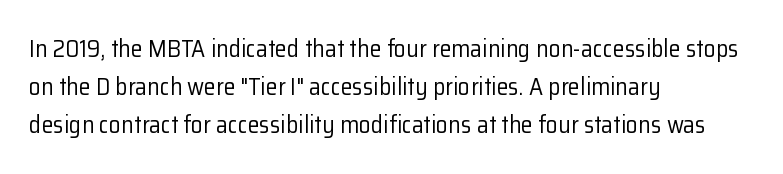
{"italic": "no", "bold": "no", "underline": "no", "align": "left", "line_spacing": "normal", "line_spacing_ratio": 1.59, "letter_spacing": "normal", "letter_spacing_em": 0.0, "glyph_px": 24}
